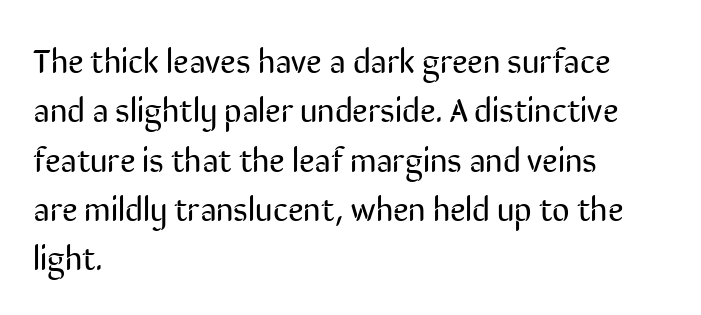
The image shows 34 px regular-weight, condensed sans-serif type, upright; set left-aligned, normal line spacing (1.45x), normal letter spacing, not underlined; low stroke contrast and a medium x-height.
